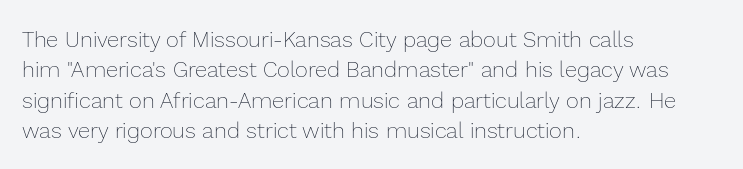
The image shows 22 px text type, upright; set left-aligned, normal line spacing (1.38x), normal letter spacing, not underlined.
